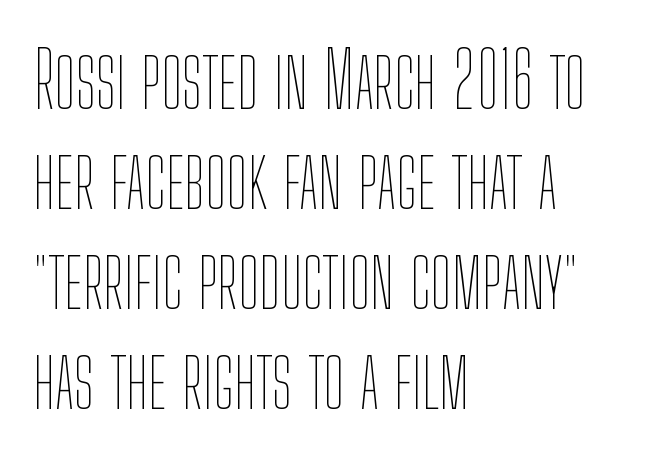
No extra ink here — the face is not bold. This sample uses plain, unmodified letter spacing. The passage shown is typed in a proportional face where columns would drift. A student would call this left alignment; a typographer would say flush left, rag right.
